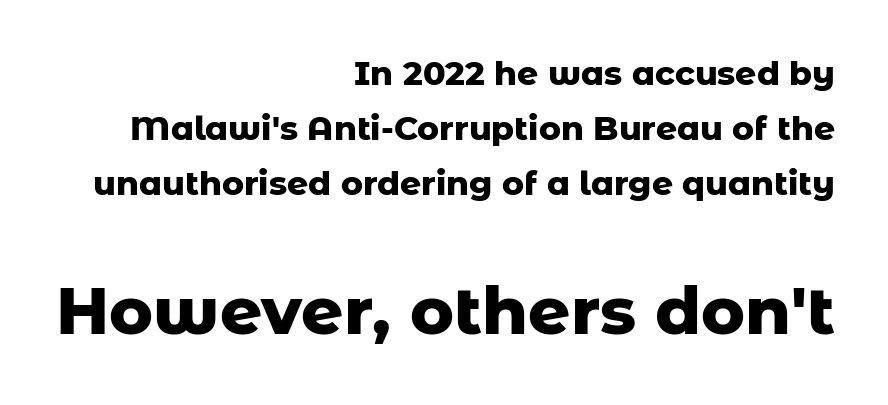
Q: Is the text bold? A: Yes.
Q: Is the text italic (slanted)? A: No, it is upright.
Q: Is the typeface a serif or a sans-serif typeface? A: Sans-serif.
Q: Is the text underlined? A: No.
Q: How is the paragraph aligned? A: Right-aligned.
Q: Is the spacing between letters normal or unusually wide? A: Normal.
Q: Is the spacing between lines tight, normal or loose? A: Normal.
Q: Which block of text is set in a larger size, the first (top) or the second (bottom)? A: The second (bottom) one.
Q: Width (condensed, normal, or wide)? A: Normal.
Q: Stroke contrast? A: Low.
Q: x-height? A: Medium.
Q: Monospaced? A: No.
